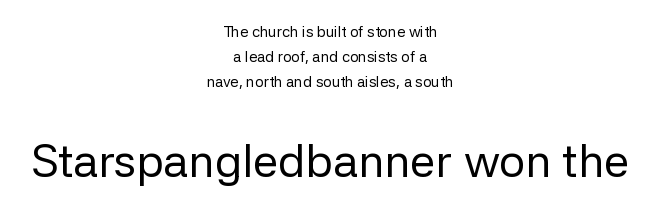
The lettering stays uniformly vertical, giving the passage a roman look. You get the small type first, then a jump to larger type. Only glyphs here, with clear space below each row. Observe the ordinary spacing: letters are neighbours, not strangers. Is the stroke heavy? The answer is a plain regular-or-lighter.
